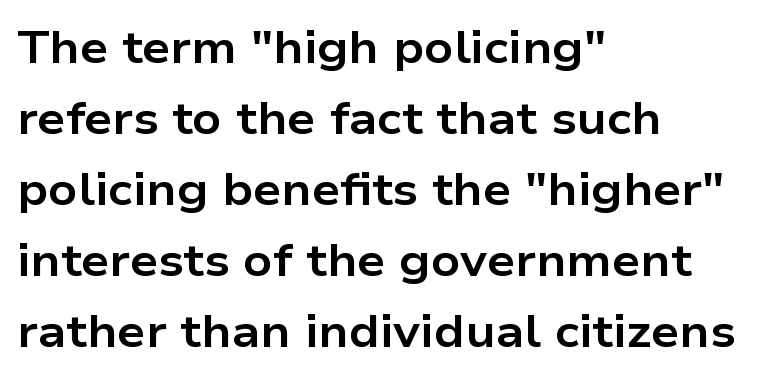
The image shows 45 px bold, wide sans-serif type, upright; set left-aligned, normal line spacing (1.58x), normal letter spacing, not underlined; low stroke contrast and a medium x-height.
